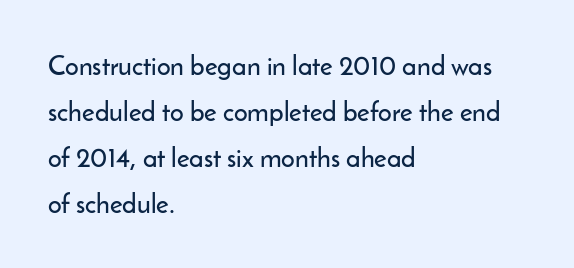
Q: Is the text italic (slanted)? A: No, it is upright.
Q: Is the text underlined? A: No.
Q: How is the paragraph aligned? A: Left-aligned.
Q: Is the spacing between letters normal or unusually wide? A: Normal.
Q: Is the spacing between lines tight, normal or loose? A: Normal.
